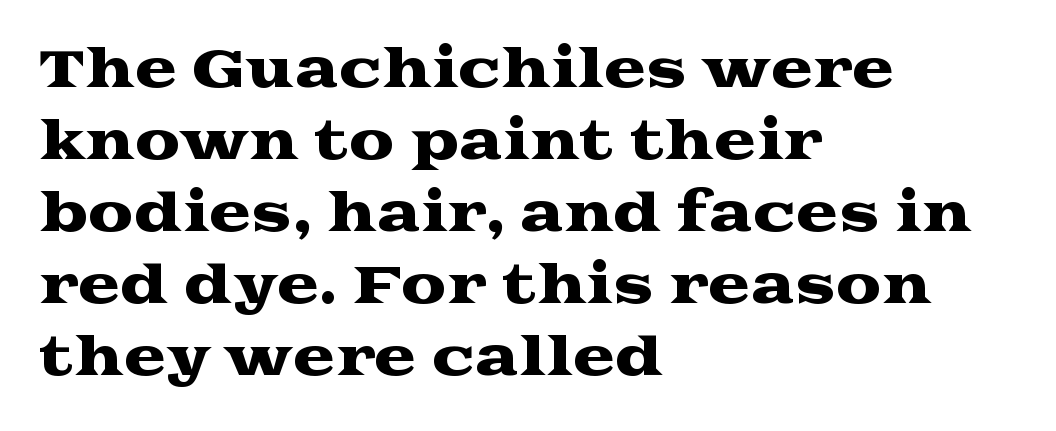
{"serif": "yes", "italic": "no", "width": "wide", "stroke_contrast": "medium", "x_height": "medium", "monospaced": "no", "underline": "no", "align": "left", "line_spacing": "normal", "line_spacing_ratio": 1.41, "letter_spacing": "normal", "letter_spacing_em": 0.0, "glyph_px": 51}
